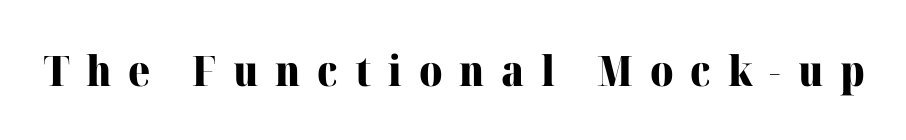
The image shows 42 px heavy serif type, upright; set unusually wide letter spacing (+0.4 em), not underlined; high stroke contrast and a medium x-height.
